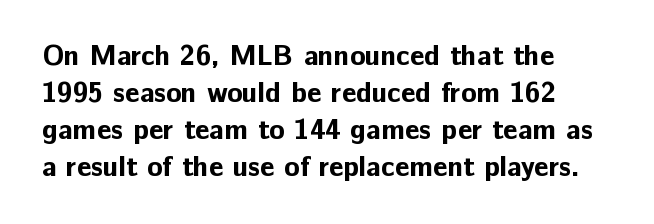
{"serif": "no", "italic": "no", "bold": "yes", "weight": "bold", "width": "normal", "stroke_contrast": "low", "x_height": "medium", "monospaced": "no", "underline": "no", "align": "left", "line_spacing": "normal", "line_spacing_ratio": 1.32, "letter_spacing": "normal", "letter_spacing_em": 0.0, "glyph_px": 28}
